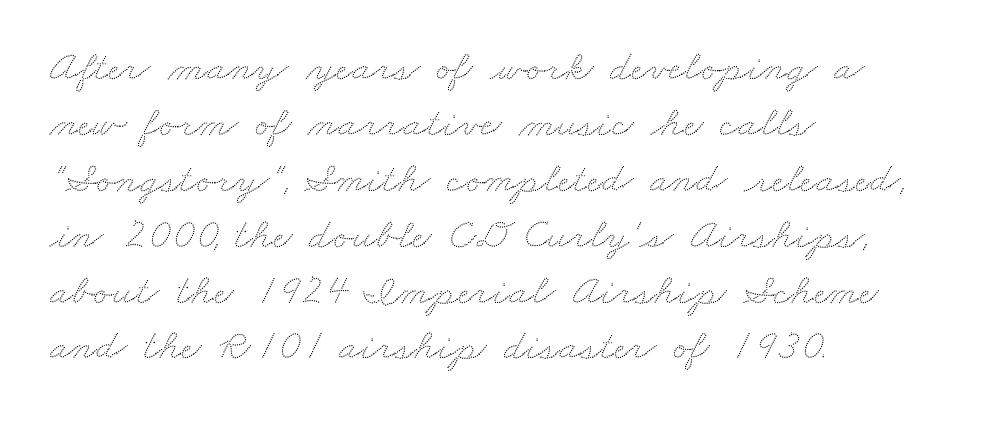
Q: Is the text underlined? A: No.
Q: How is the paragraph aligned? A: Left-aligned.
Q: Is the spacing between letters normal or unusually wide? A: Normal.
Q: Is the spacing between lines tight, normal or loose? A: Normal.
Q: Width (condensed, normal, or wide)? A: Wide.
Q: Stroke contrast? A: Low.
Q: x-height? A: Small.
Q: Monospaced? A: No.
